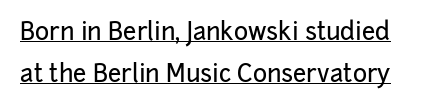
{"italic": "no", "underline": "yes", "line_spacing_ratio": 1.76, "letter_spacing": "normal", "letter_spacing_em": 0.0, "glyph_px": 24}
